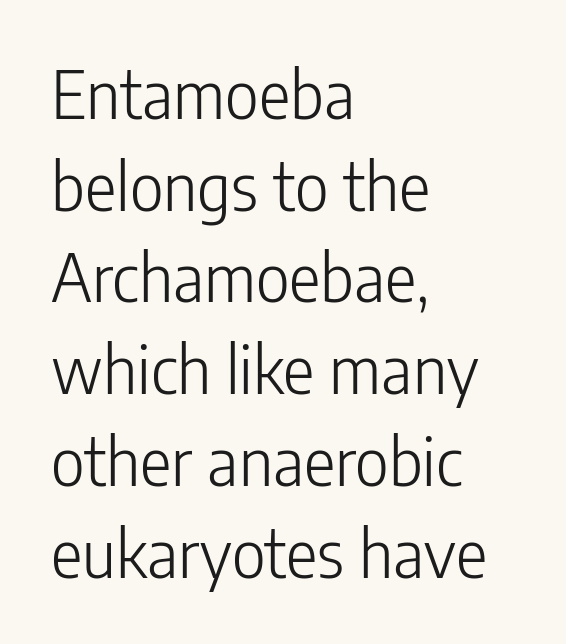
The image shows 66 px light, condensed sans-serif type, upright; set left-aligned, normal line spacing (1.39x), normal letter spacing, not underlined; low stroke contrast and a medium x-height.
